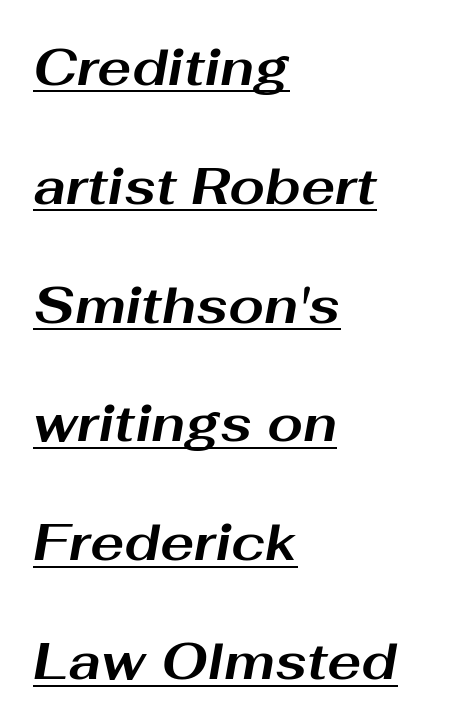
The block of text is sparse from top to bottom, with ample space between rows. The letters advance in unequal steps, a hallmark of proportional type. Caption: standard tracking, unaltered. You can see a thin bar hugging the bottom of the glyphs. If you drew a ruler down the left edge, every line would touch it.
